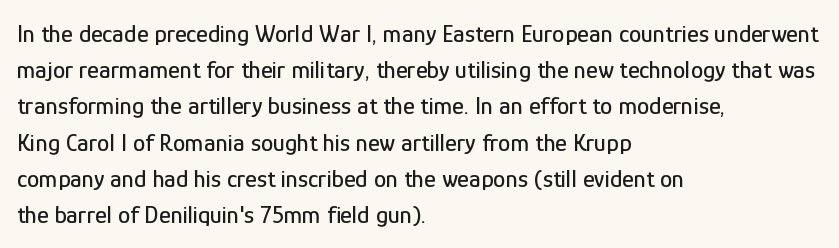
{"italic": "no", "underline": "no", "align": "left", "line_spacing": "normal", "line_spacing_ratio": 1.45, "letter_spacing": "normal", "letter_spacing_em": 0.0, "glyph_px": 25}
